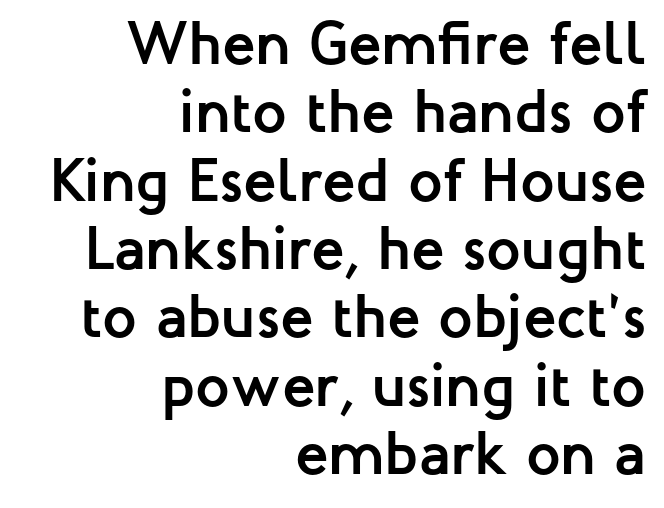
Q: Is the text bold? A: Yes.
Q: Is the text italic (slanted)? A: No, it is upright.
Q: Is the typeface a serif or a sans-serif typeface? A: Sans-serif.
Q: Is the text underlined? A: No.
Q: How is the paragraph aligned? A: Right-aligned.
Q: Is the spacing between letters normal or unusually wide? A: Normal.
Q: Is the spacing between lines tight, normal or loose? A: Tight.
Q: Width (condensed, normal, or wide)? A: Normal.
Q: Stroke contrast? A: Low.
Q: x-height? A: Medium.
Q: Monospaced? A: No.
